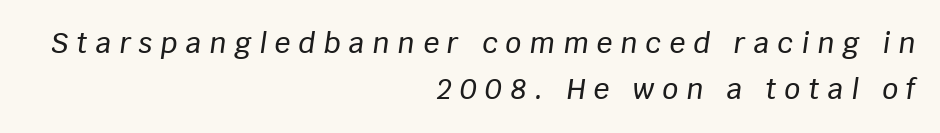
The image shows 28 px text type, italic (leaning right); set right-aligned, normal line spacing (1.65x), unusually wide letter spacing (+0.29 em), not underlined; low stroke contrast and a large x-height.
